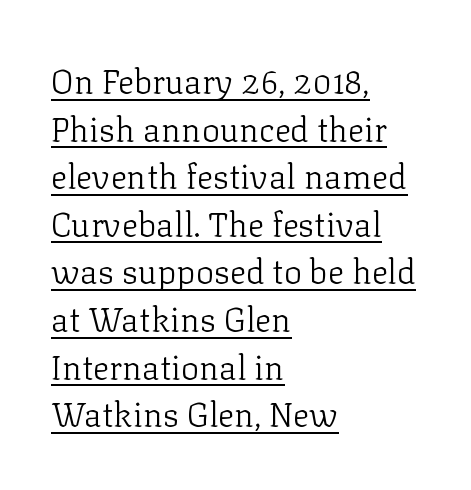
Weight: regular or lighter. Regarding leading, the lines here are spaced in the standard way. The passage shown has conventional tracking throughout. The passage shown is typeset with a serif family.
